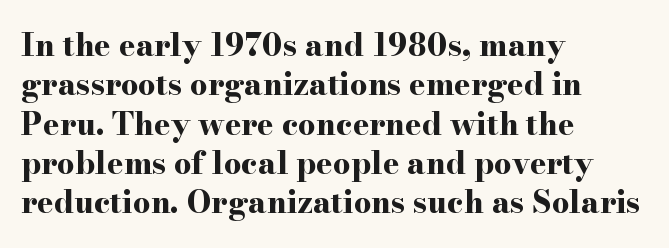
The passage shown is typeset with a serif family. Weight check: bold — yes, fully. Character widths vary here, with narrow letters taking less room than wide ones. Compared with a centered layout, this one pins lines to the left instead.
